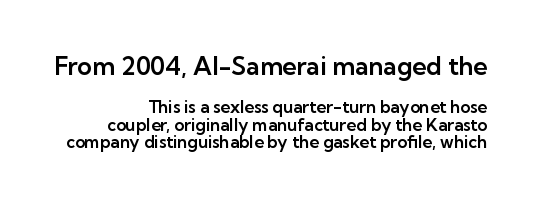
The image shows 25 px text type, upright; set right-aligned, tight line spacing (1.04x), normal letter spacing, not underlined; the first (top) block is 1.47x larger.
